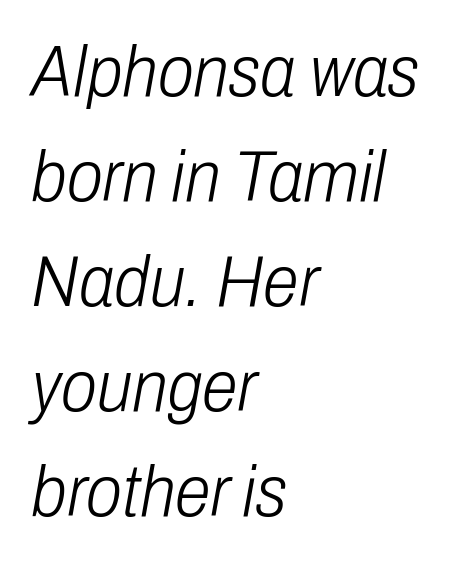
Q: Is the text bold? A: No.
Q: Is the text italic (slanted)? A: Yes, it leans right by about 10 degrees.
Q: Is the text underlined? A: No.
Q: How is the paragraph aligned? A: Left-aligned.
Q: Is the spacing between letters normal or unusually wide? A: Normal.
Q: Is the spacing between lines tight, normal or loose? A: Normal.
Q: Width (condensed, normal, or wide)? A: Condensed.
Q: Stroke contrast? A: Low.
Q: x-height? A: Medium.
Q: Monospaced? A: No.
